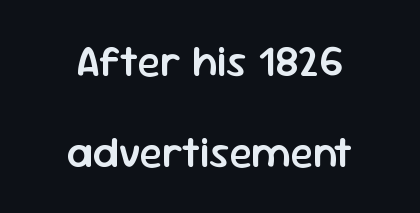
The image shows 43 px semibold sans-serif type, upright; set centered, loose line spacing (2.11x), normal letter spacing, not underlined; low stroke contrast and a medium x-height.
